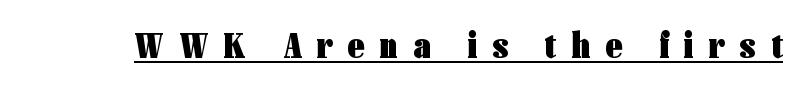
{"serif": "no", "italic": "no", "bold": "yes", "weight": "heavy", "width": "condensed", "stroke_contrast": "low", "x_height": "medium", "monospaced": "no", "underline": "yes", "letter_spacing": "wide", "letter_spacing_em": 0.41, "glyph_px": 37}
